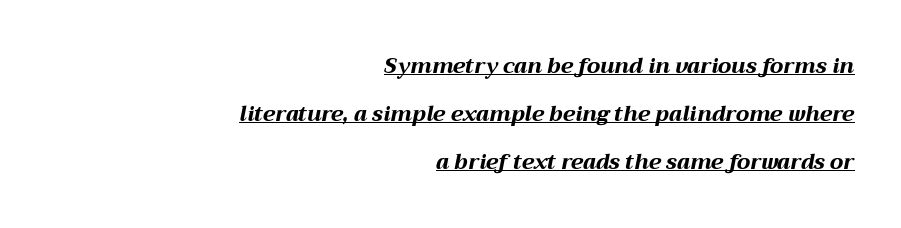
{"italic": "yes", "lean": "right", "slant_degrees": 12, "bold": "yes", "underline": "yes", "align": "right", "line_spacing": "loose", "line_spacing_ratio": 2.28, "letter_spacing": "normal", "letter_spacing_em": 0.0, "glyph_px": 21}
